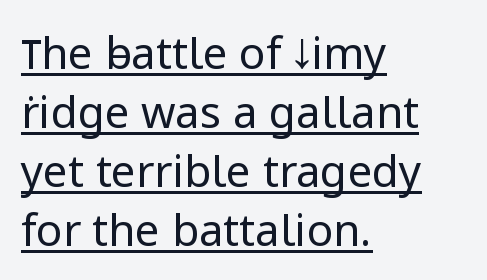
These lines are rendered in a variable-pitch font. Weight: not bold — regular or lighter. Does the copy run flush right? No — it runs flush left. Compared with undecorated copy, this sample adds a rule below the words.
